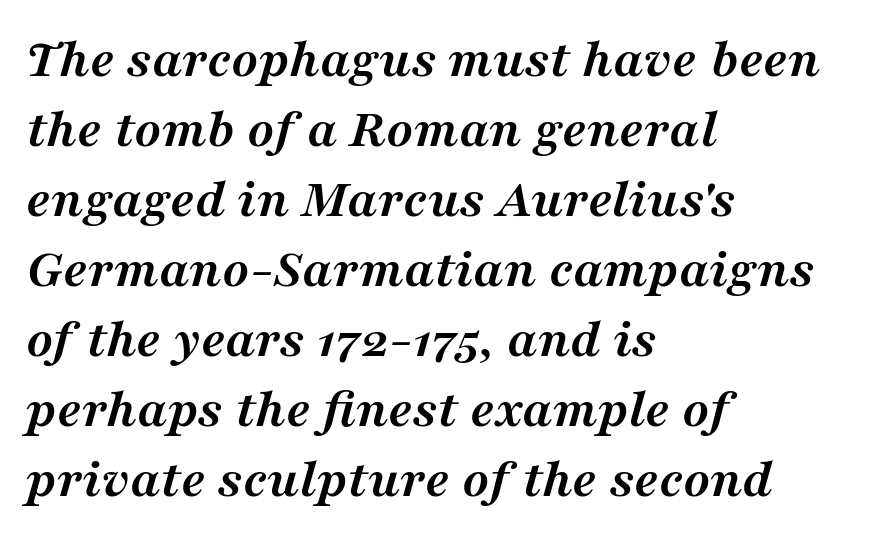
Decoration check: the copy has no underline. Which margin do the lines hug? The left one — the right edge is uneven. The lines sit at an ordinary, default distance from one another. In terms of posture, this sample is oblique. In terms of letterspacing, this is plain default setting.
